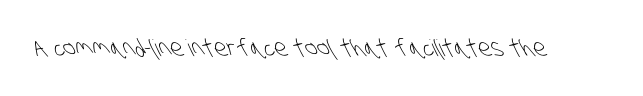
Q: Is the text bold? A: No.
Q: Is the text underlined? A: No.
Q: Is the spacing between letters normal or unusually wide? A: Normal.
